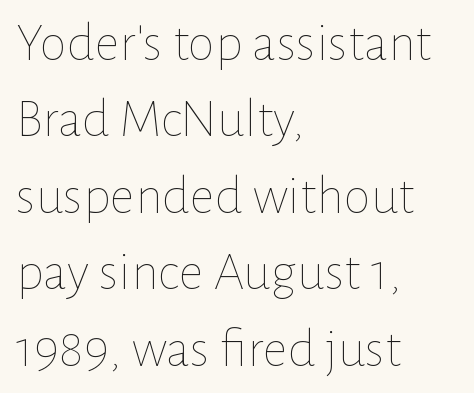
Q: Is the text bold? A: No.
Q: Is the text italic (slanted)? A: No, it is upright.
Q: Is the text underlined? A: No.
Q: How is the paragraph aligned? A: Left-aligned.
Q: Is the spacing between letters normal or unusually wide? A: Normal.
Q: Is the spacing between lines tight, normal or loose? A: Normal.
Q: Width (condensed, normal, or wide)? A: Normal.
Q: Stroke contrast? A: Low.
Q: x-height? A: Medium.
Q: Monospaced? A: No.
